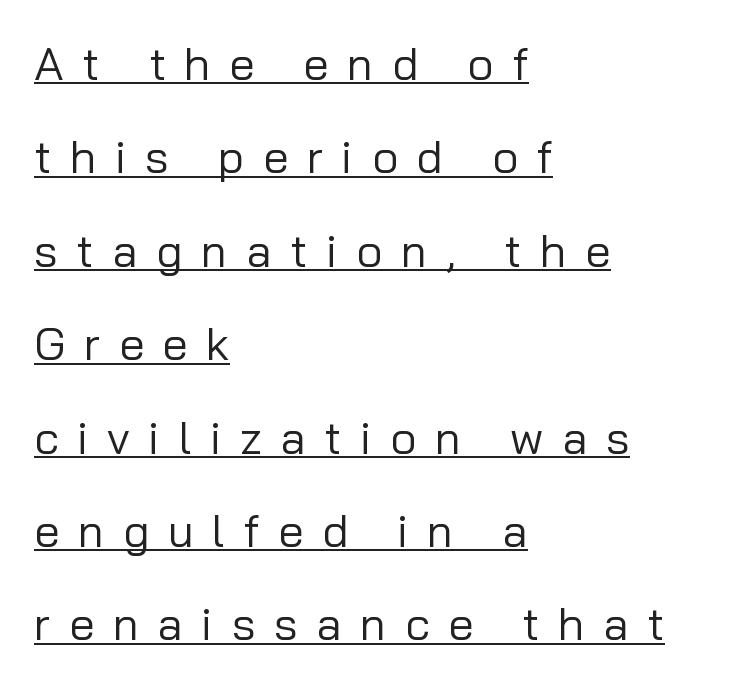
This is roman type, the default non-slanted kind. Underlined type. The tracking jumps out immediately: characters are airy and widely separated. Vertically, the passage feels expansive, rows floating well apart. Spacing verdict: proportional, widths tailored to each character. Nothing heavy about these letters — not bold at all.
